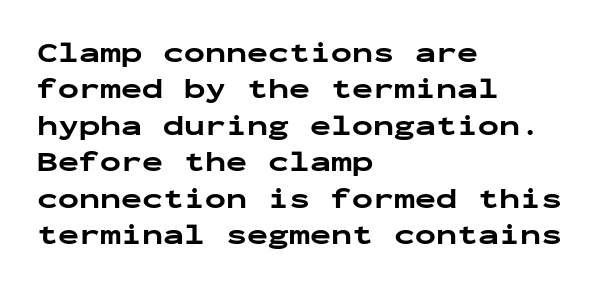
The image shows 28 px bold, wide sans-serif type, upright, monospaced; set left-aligned, normal line spacing (1.3x), normal letter spacing, not underlined; low stroke contrast and a medium x-height.
